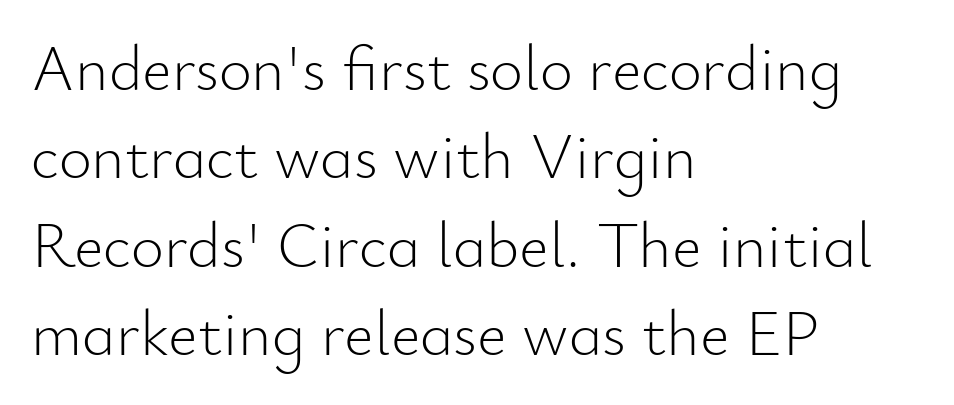
The image shows 64 px light sans-serif type, upright; set left-aligned, normal line spacing (1.38x), normal letter spacing, not underlined; low stroke contrast and a small x-height.
